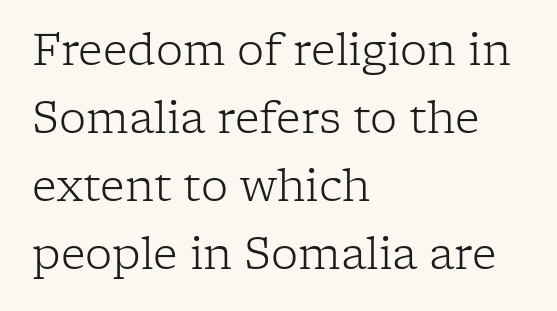
The image shows 43 px light serif type, upright; set left-aligned, normal line spacing (1.58x), normal letter spacing, not underlined; low stroke contrast and a medium x-height.
